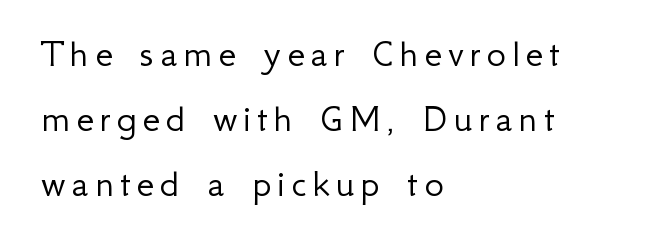
The image shows 41 px light sans-serif type, upright; set left-aligned, normal line spacing (1.58x), not underlined; low stroke contrast and a small x-height.
